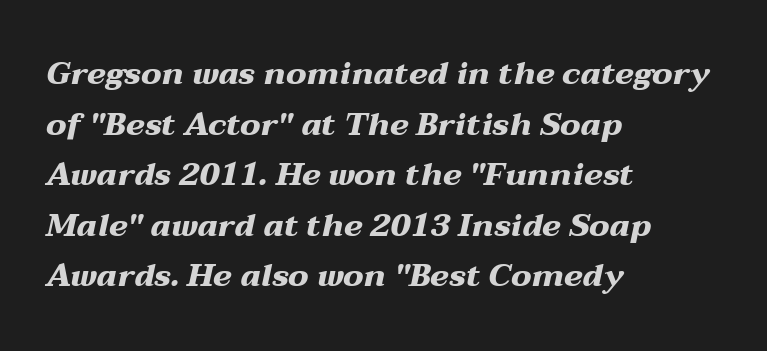
{"italic": "yes", "lean": "right", "slant_degrees": 12, "bold": "yes", "weight": "heavy", "width": "wide", "stroke_contrast": "medium", "x_height": "medium", "monospaced": "no", "underline": "no", "align": "left", "line_spacing": "normal", "line_spacing_ratio": 1.58, "letter_spacing": "normal", "letter_spacing_em": 0.0, "glyph_px": 32}
